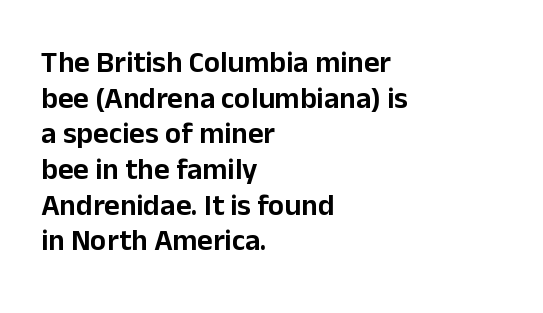
The image shows 30 px sans-serif type, upright; set left-aligned, line spacing 1.19x, normal letter spacing, not underlined; low stroke contrast and a medium x-height.
